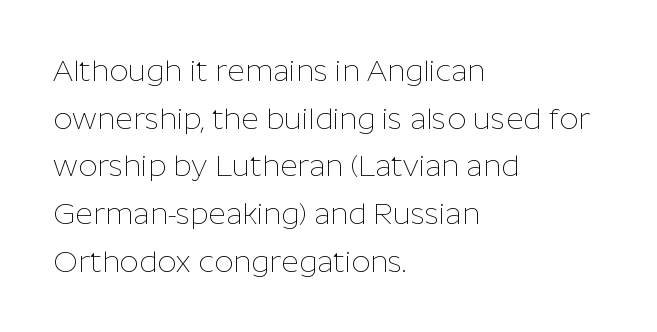
The image shows 30 px thin sans-serif type, upright; set left-aligned, normal line spacing (1.59x), normal letter spacing, not underlined; low stroke contrast and a medium x-height.
